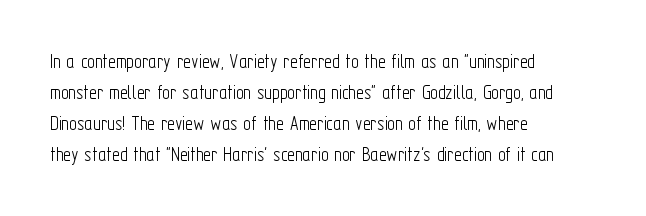
The image shows 21 px text type, upright; set left-aligned, normal line spacing (1.48x), normal letter spacing, not underlined.
